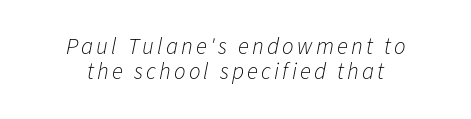
Short and long lines alike share a common midpoint. Letters rest on an invisible, unmarked baseline. Tightly led — the rows are bunched. The rendering applies a slant to the glyphs.
